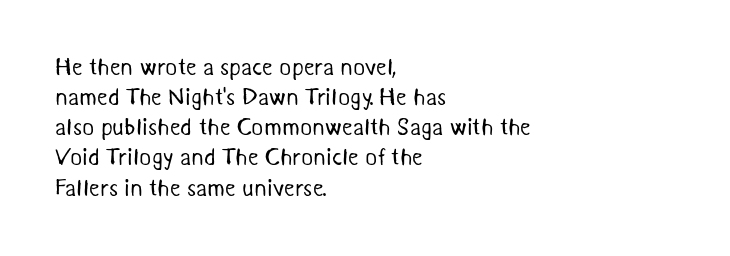
{"bold": "no", "underline": "no", "align": "left", "line_spacing": "normal", "line_spacing_ratio": 1.31, "letter_spacing": "normal", "letter_spacing_em": 0.0, "glyph_px": 23}
